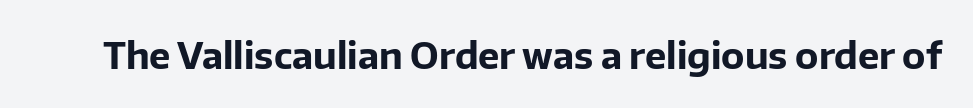
This sample uses plain, unmodified letter spacing. Examine the stroke ends and you'll find no serifs. Spacing verdict: proportional, widths tailored to each character. The specimen reads as upright at a glance.
